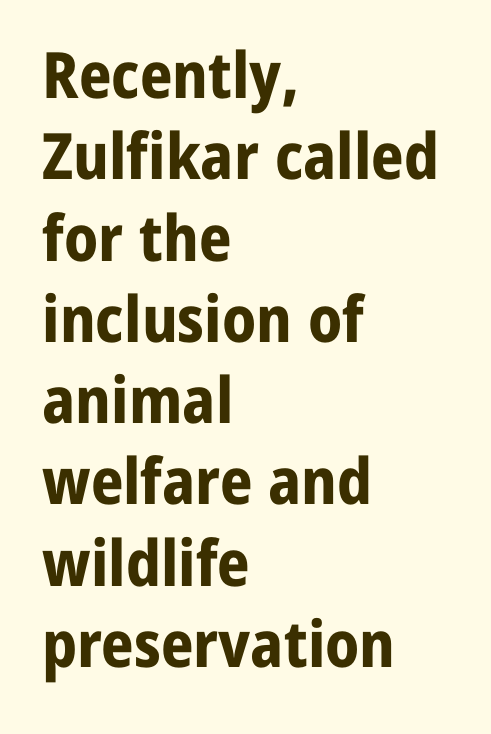
{"serif": "no", "italic": "no", "bold": "yes", "weight": "bold", "width": "normal", "stroke_contrast": "low", "x_height": "medium", "monospaced": "no", "underline": "no", "align": "left", "line_spacing": "normal", "line_spacing_ratio": 1.27, "letter_spacing": "normal", "letter_spacing_em": 0.0, "glyph_px": 64}
